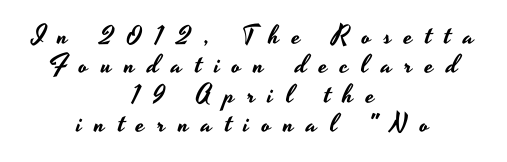
{"underline": "no", "align": "center", "line_spacing": "tight", "line_spacing_ratio": 1.13, "letter_spacing": "wide", "letter_spacing_em": 0.49, "glyph_px": 26}
